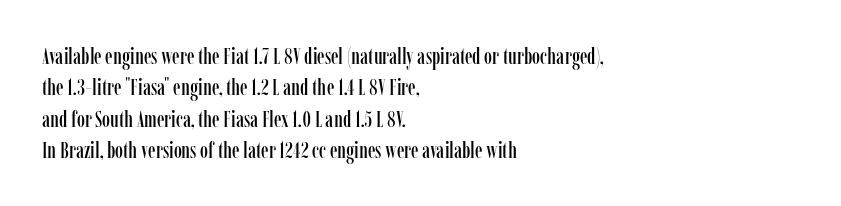
Q: Is the text italic (slanted)? A: No, it is upright.
Q: Is the text underlined? A: No.
Q: How is the paragraph aligned? A: Left-aligned.
Q: Is the spacing between letters normal or unusually wide? A: Normal.
Q: Is the spacing between lines tight, normal or loose? A: Normal.
